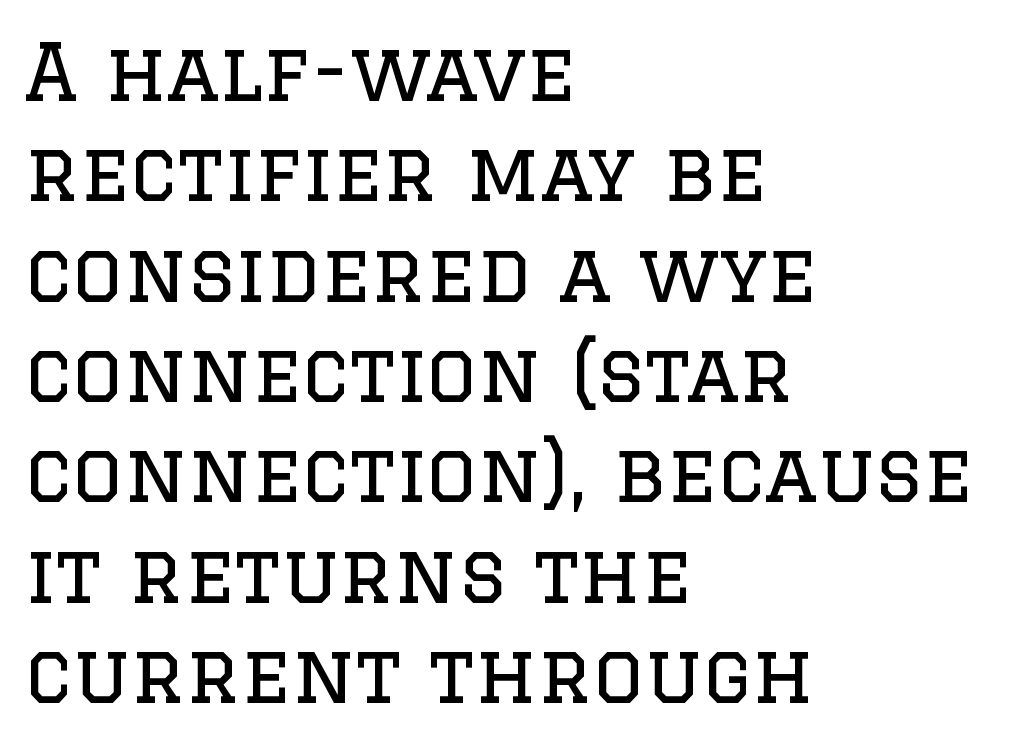
The image shows 79 px regular-weight serif type, upright; set left-aligned, normal line spacing (1.27x), normal letter spacing, not underlined; low stroke contrast and a large x-height.
